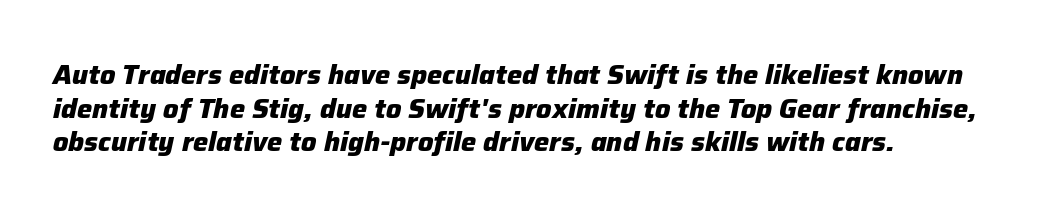
Characters follow at the spacing the type designer built in. Leading: standard. The glyphs have the mass of a bold cut. Does the lettering tilt? It does — this is italic.
